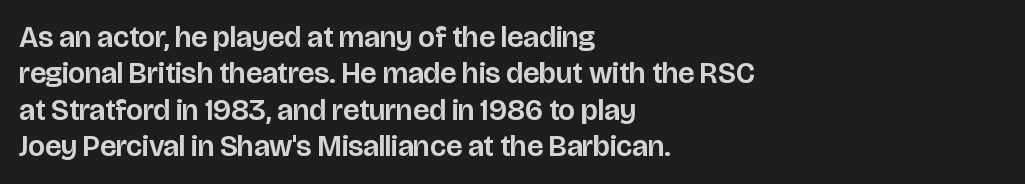
The image shows 30 px sans-serif type, upright; set left-aligned, line spacing 1.21x, normal letter spacing, not underlined; low stroke contrast and a large x-height.
